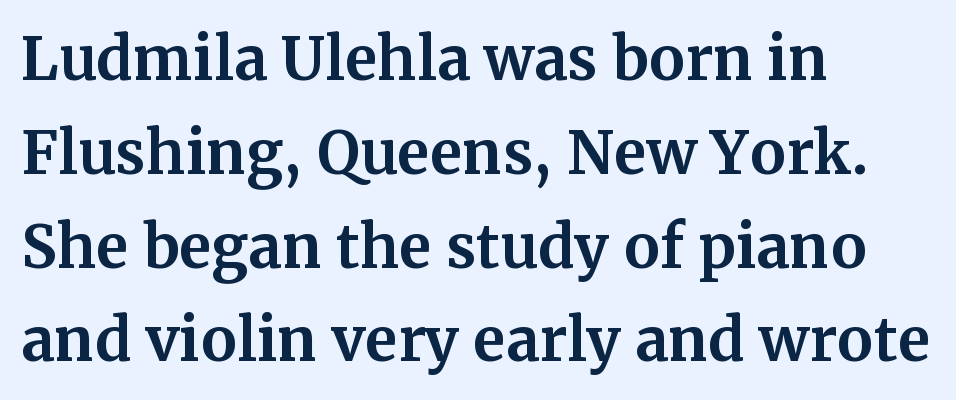
The image shows 59 px bold serif type, upright; set left-aligned, normal line spacing (1.59x), normal letter spacing, not underlined; medium stroke contrast and a medium x-height.
